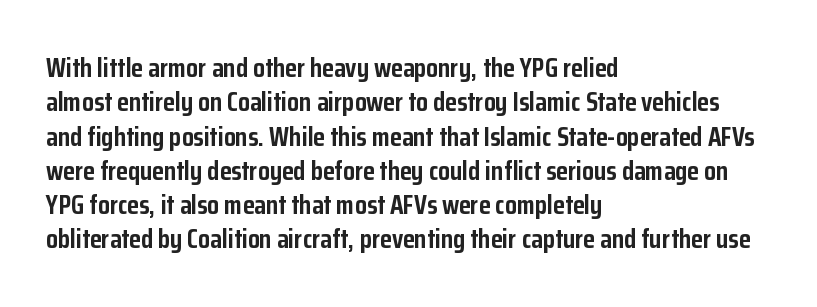
Q: Is the text bold? A: Yes.
Q: Is the text italic (slanted)? A: No, it is upright.
Q: Is the text underlined? A: No.
Q: How is the paragraph aligned? A: Left-aligned.
Q: Is the spacing between letters normal or unusually wide? A: Normal.
Q: Is the spacing between lines tight, normal or loose? A: Normal.
